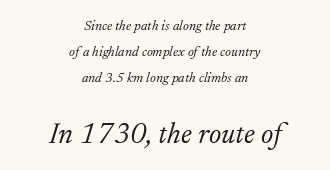
The image shows 29 px light serif type, italic (leaning right); set centered, line spacing 1.87x, normal letter spacing, not underlined; the second (bottom) block is 2.07x larger; low stroke contrast and a small x-height.
